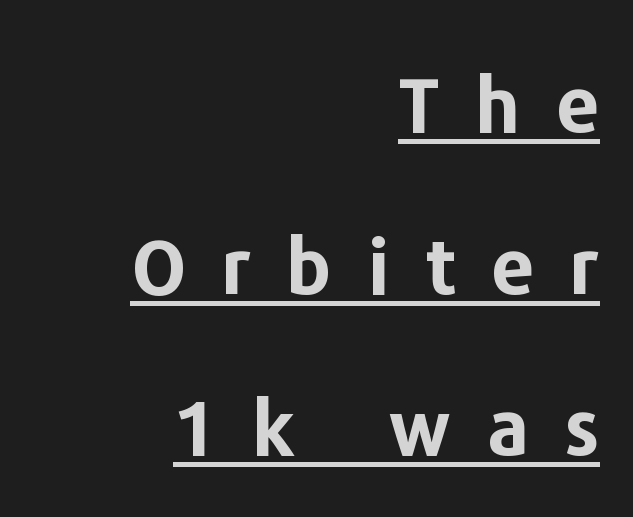
Q: Is the text bold? A: Yes.
Q: Is the text italic (slanted)? A: No, it is upright.
Q: Is the typeface a serif or a sans-serif typeface? A: Sans-serif.
Q: Is the text underlined? A: Yes.
Q: How is the paragraph aligned? A: Right-aligned.
Q: Is the spacing between letters normal or unusually wide? A: Unusually wide.
Q: Is the spacing between lines tight, normal or loose? A: Loose.
Q: Width (condensed, normal, or wide)? A: Normal.
Q: Stroke contrast? A: Low.
Q: x-height? A: Medium.
Q: Monospaced? A: No.
